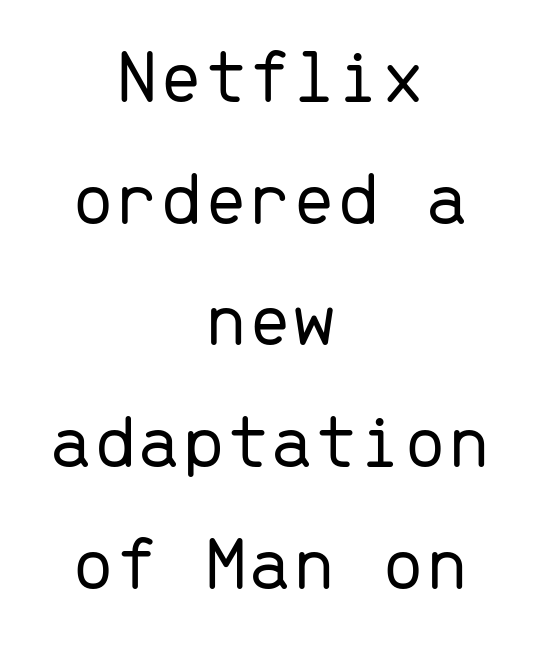
Q: Is the text bold? A: No.
Q: Is the text italic (slanted)? A: No, it is upright.
Q: Is the typeface a serif or a sans-serif typeface? A: Sans-serif.
Q: Is the text underlined? A: No.
Q: How is the paragraph aligned? A: Centered.
Q: Is the spacing between letters normal or unusually wide? A: Normal.
Q: Is the spacing between lines tight, normal or loose? A: Normal.
Q: Width (condensed, normal, or wide)? A: Normal.
Q: Stroke contrast? A: Low.
Q: x-height? A: Medium.
Q: Monospaced? A: Yes.
